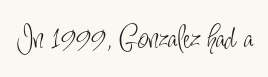
{"serif": "no", "bold": "no", "weight": "light", "width": "condensed", "stroke_contrast": "low", "x_height": "small", "monospaced": "no", "underline": "no", "letter_spacing": "normal", "letter_spacing_em": 0.0, "glyph_px": 35}
